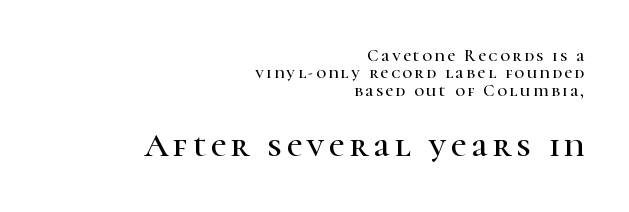
You get the small type first, then a jump to larger type. This rendering uses right alignment, leaving the left contour irregular. Is this a fixed-width face? No — the glyphs have proportional, varying widths. To sum up the face: it has serifs.
